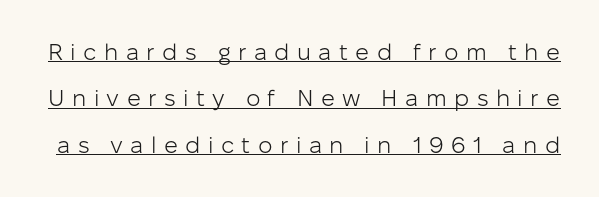
{"italic": "no", "bold": "no", "underline": "yes", "line_spacing": "loose", "line_spacing_ratio": 2.02, "letter_spacing": "wide", "letter_spacing_em": 0.32, "glyph_px": 23}
